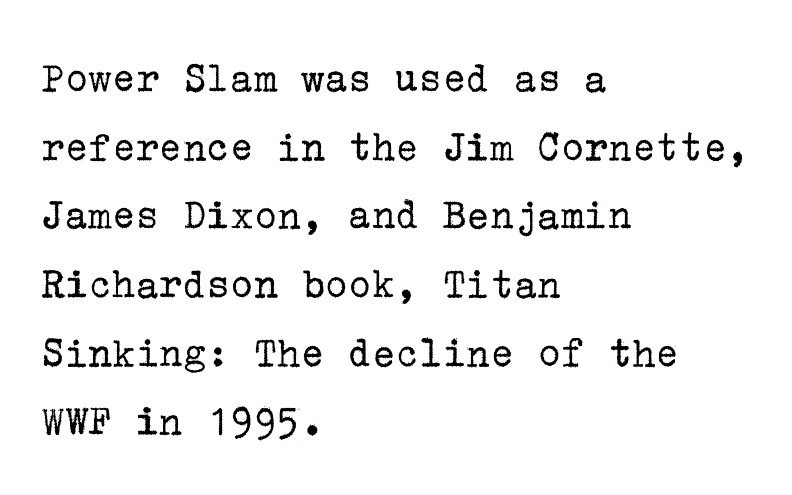
The foot of each line stays bare and open. The typography opts for an upright posture over an oblique one. The letters look calm and open, with moderate or lighter stems. Serifs: yes, visible at the terminals of the letterforms. No extra tracking has been applied to these lines. The leading is moderate, giving the passage an even texture.
